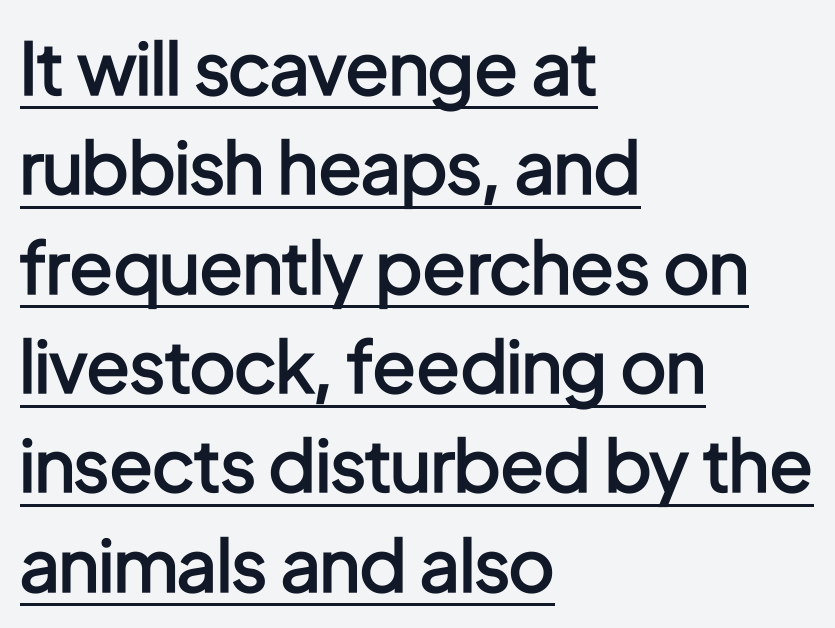
The image shows 72 px semibold, condensed sans-serif type, upright; set left-aligned, normal line spacing (1.38x), normal letter spacing, underlined; low stroke contrast and a medium x-height.
